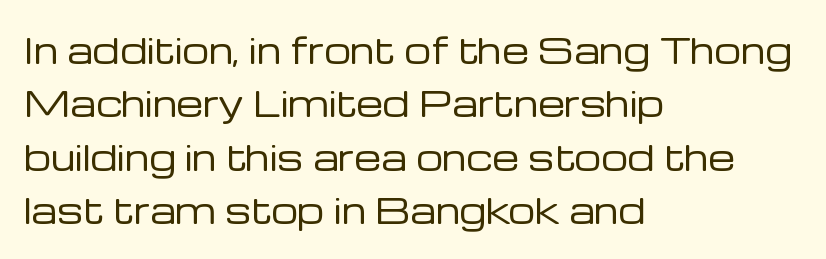
{"serif": "no", "italic": "no", "bold": "no", "weight": "regular", "width": "normal", "stroke_contrast": "low", "x_height": "medium", "monospaced": "no", "underline": "no", "align": "left", "line_spacing": "normal", "line_spacing_ratio": 1.57, "letter_spacing": "normal", "letter_spacing_em": 0.0, "glyph_px": 34}
